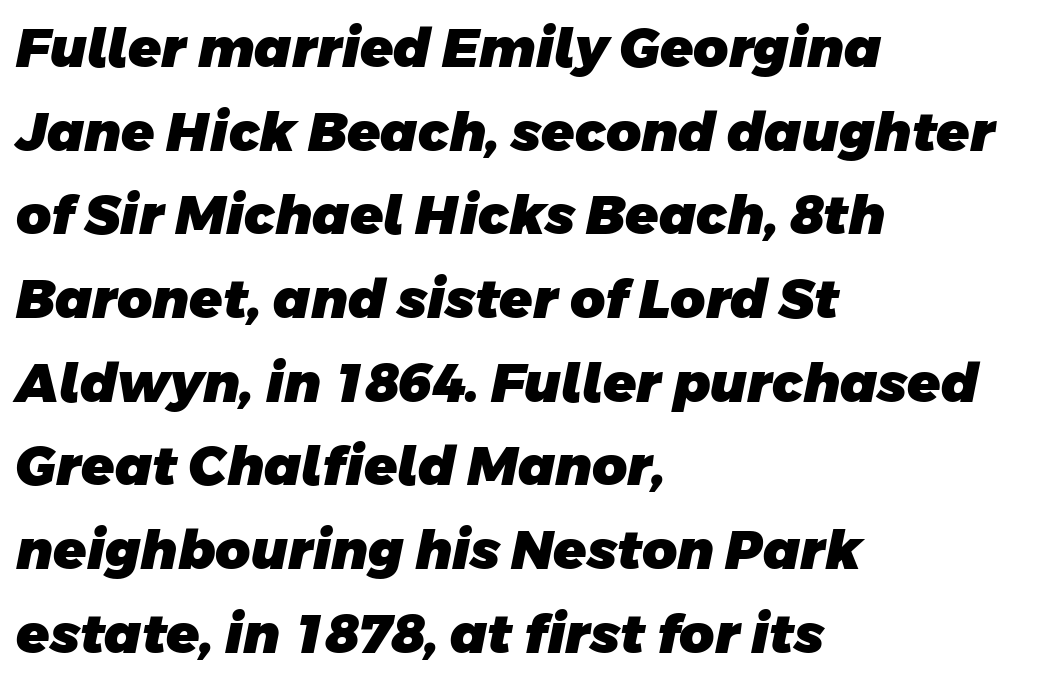
Q: Is the text bold? A: Yes.
Q: Is the typeface a serif or a sans-serif typeface? A: Sans-serif.
Q: Is the text underlined? A: No.
Q: How is the paragraph aligned? A: Left-aligned.
Q: Is the spacing between letters normal or unusually wide? A: Normal.
Q: Is the spacing between lines tight, normal or loose? A: Normal.
Q: Width (condensed, normal, or wide)? A: Normal.
Q: Stroke contrast? A: Low.
Q: x-height? A: Large.
Q: Monospaced? A: No.
